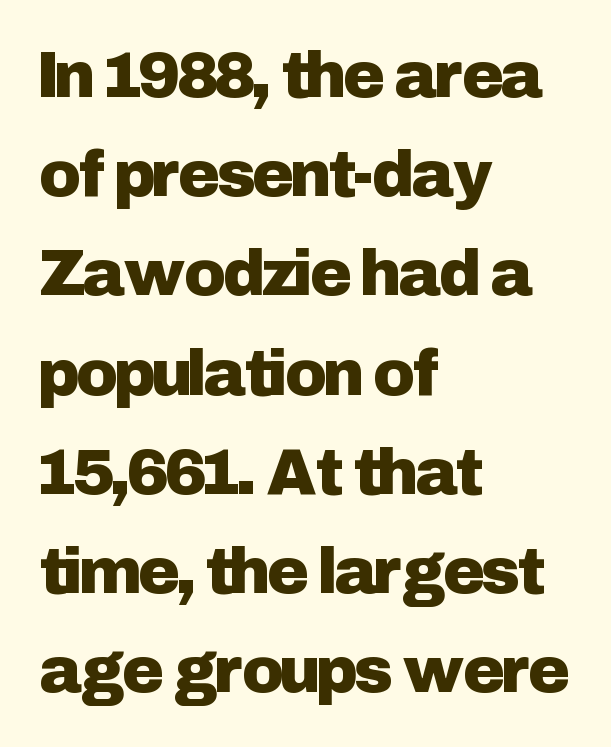
This sample uses an upright cut, with every glyph sitting square on the baseline. The type is set solid horizontally, with unmodified tracking. Grotesque or geometric, the face here clearly has no serifs. Where is the straight margin? On the left.
